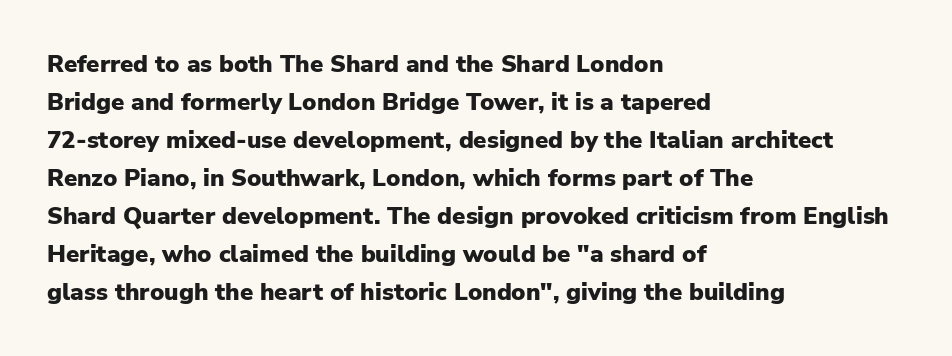
Q: Is the text bold? A: Yes.
Q: Is the text italic (slanted)? A: No, it is upright.
Q: Is the text underlined? A: No.
Q: How is the paragraph aligned? A: Left-aligned.
Q: Is the spacing between letters normal or unusually wide? A: Normal.
Q: Is the spacing between lines tight, normal or loose? A: Normal.
